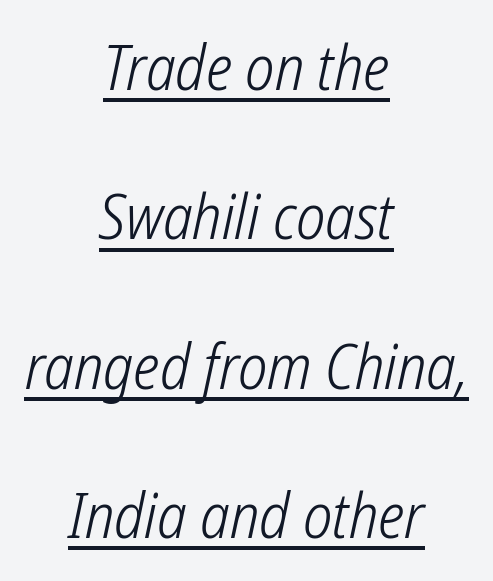
Character widths vary here, with narrow letters taking less room than wide ones. Serif or sans? Sans — the stroke terminals are bare. This reads as an unemphasized weight, regular at the heaviest. Quick note: interline space is abundant. Horizontal alignment here is central, giving a formal, balanced look. Here the glyphs are tracked normally, forming tight word shapes.
